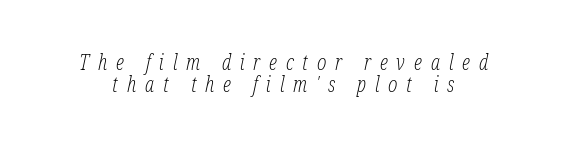
{"italic": "yes", "lean": "right", "slant_degrees": 12, "bold": "no", "underline": "no", "line_spacing": "tight", "line_spacing_ratio": 1.01, "letter_spacing": "wide", "letter_spacing_em": 0.4, "glyph_px": 22}
